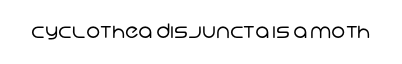
{"bold": "no", "underline": "no", "letter_spacing": "normal", "letter_spacing_em": 0.0, "glyph_px": 20}
